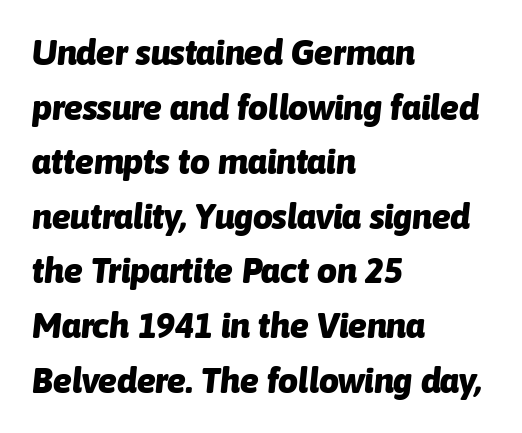
{"italic": "yes", "lean": "right", "slant_degrees": 6, "bold": "yes", "weight": "heavy", "width": "normal", "stroke_contrast": "low", "x_height": "medium", "monospaced": "no", "underline": "no", "align": "left", "line_spacing": "normal", "line_spacing_ratio": 1.56, "letter_spacing": "normal", "letter_spacing_em": 0.0, "glyph_px": 35}
